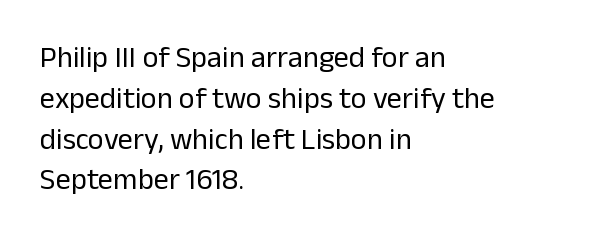
Characters remain perfectly vertical along every line. Stem width sits at or under what a default text font uses. Only glyphs here, with clear space below each row. The vertical gap from one line to the next is medium. Each letter keeps its own natural width here, so spacing adapts to shape.
